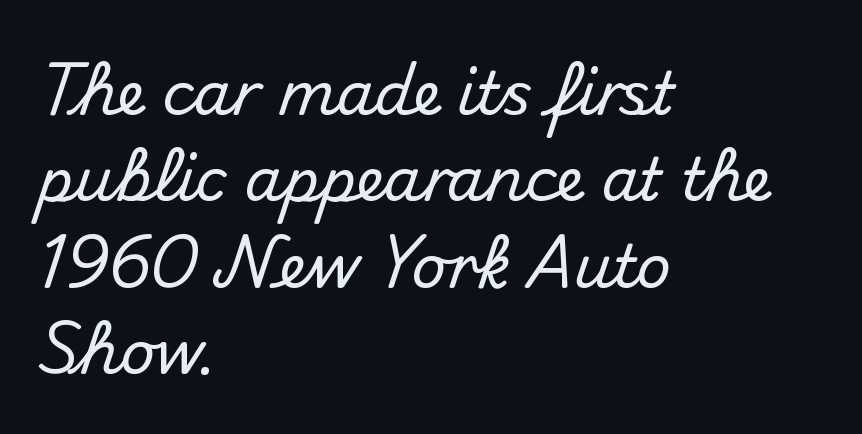
This sample has the flowing, uneven cadence of proportional lettering. Font category for this specimen: sans-serif. Line beginnings align vertically; line endings do not. The gap between lines stays unmarked. This block has exactly the height ordinary leading produces.
